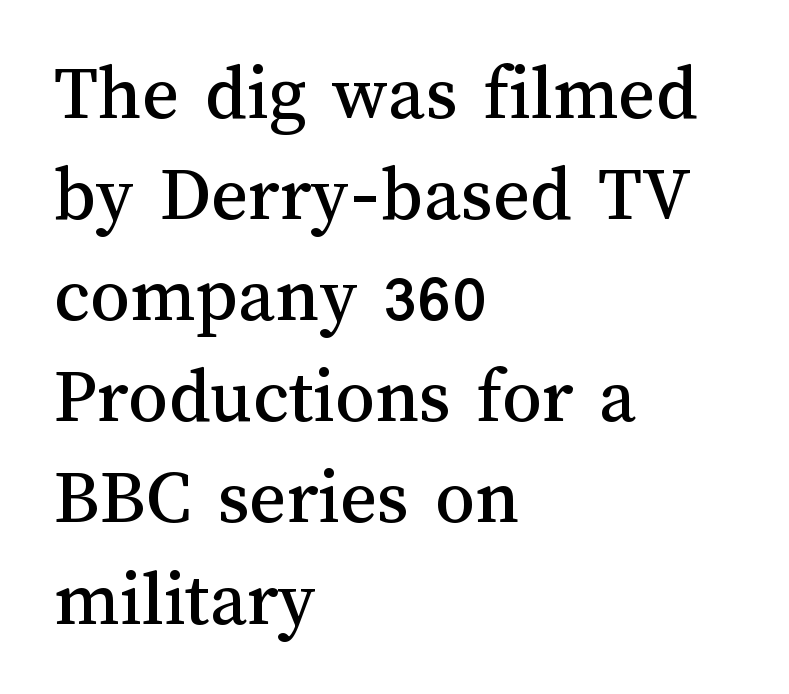
The image shows 79 px text type, upright; set left-aligned, normal line spacing (1.28x), normal letter spacing, not underlined; medium stroke contrast and a medium x-height.
